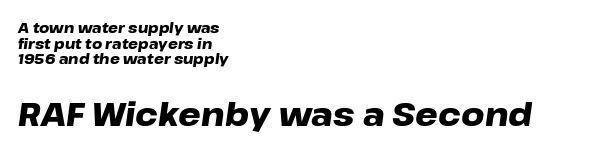
{"italic": "yes", "lean": "right", "slant_degrees": 8, "bold": "yes", "weight": "heavy", "width": "wide", "stroke_contrast": "low", "x_height": "medium", "monospaced": "no", "underline": "no", "align": "left", "line_spacing": "tight", "line_spacing_ratio": 1.12, "letter_spacing": "normal", "letter_spacing_em": 0.0, "larger_block": "second", "size_ratio": 2.29, "glyph_px": 32}
